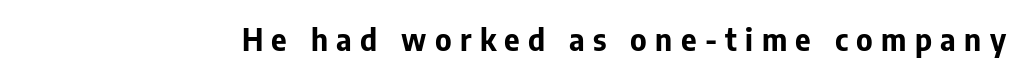
Q: Is the text bold? A: Yes.
Q: Is the text italic (slanted)? A: No, it is upright.
Q: Is the typeface a serif or a sans-serif typeface? A: Sans-serif.
Q: Is the text underlined? A: No.
Q: Is the spacing between letters normal or unusually wide? A: Unusually wide.
Q: Width (condensed, normal, or wide)? A: Normal.
Q: Stroke contrast? A: Low.
Q: x-height? A: Medium.
Q: Monospaced? A: No.
